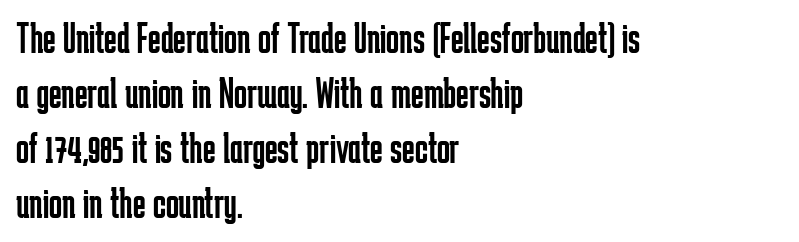
The image shows 43 px regular-weight, condensed sans-serif type, upright; set left-aligned, normal line spacing (1.28x), normal letter spacing, not underlined; low stroke contrast and a medium x-height.
